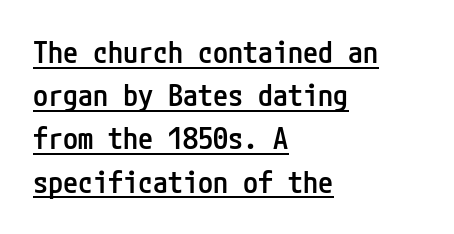
Inter-character spacing is left at the font's built-in metrics. On the weight axis this lands at semibold, roughly 600. The typography opts for an upright posture over an oblique one. This sample carries an underscore along the baseline area.
